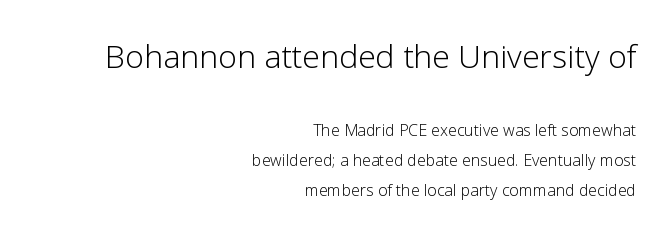
{"serif": "no", "italic": "no", "bold": "no", "weight": "light", "width": "normal", "stroke_contrast": "low", "x_height": "medium", "monospaced": "no", "underline": "no", "align": "right", "line_spacing_ratio": 1.86, "letter_spacing": "normal", "letter_spacing_em": 0.0, "larger_block": "first", "size_ratio": 2.0, "glyph_px": 32}
